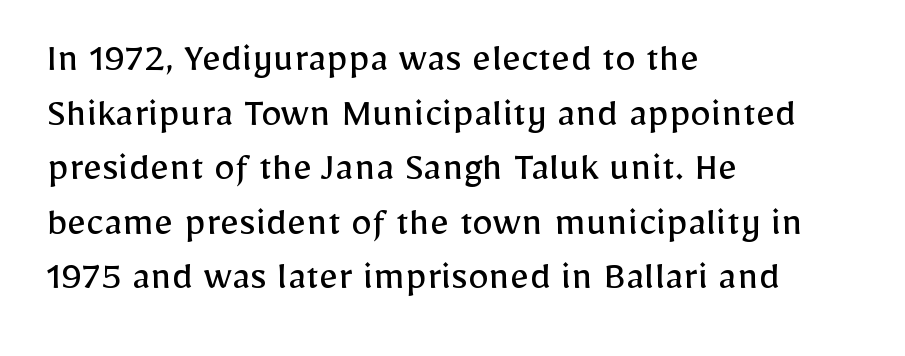
{"serif": "no", "italic": "no", "bold": "no", "weight": "regular", "width": "normal", "stroke_contrast": "low", "x_height": "medium", "monospaced": "no", "underline": "no", "align": "left", "line_spacing": "normal", "line_spacing_ratio": 1.3, "letter_spacing": "normal", "letter_spacing_em": 0.0, "glyph_px": 42}
